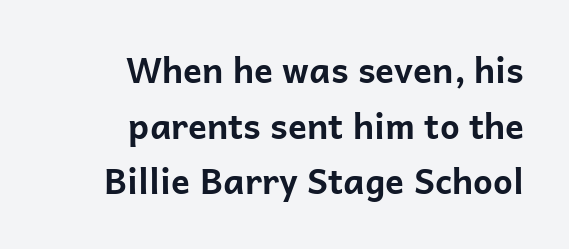
{"serif": "no", "italic": "no", "bold": "yes", "weight": "bold", "width": "normal", "stroke_contrast": "low", "x_height": "medium", "monospaced": "no", "underline": "no", "align": "right", "line_spacing": "normal", "line_spacing_ratio": 1.59, "letter_spacing": "normal", "letter_spacing_em": 0.0, "glyph_px": 35}
